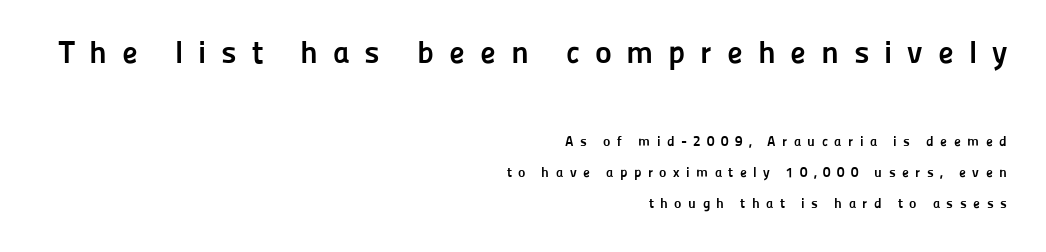
{"serif": "no", "italic": "no", "bold": "yes", "weight": "semibold", "width": "normal", "stroke_contrast": "low", "x_height": "medium", "monospaced": "no", "underline": "no", "align": "right", "line_spacing": "loose", "line_spacing_ratio": 2.21, "letter_spacing": "wide", "letter_spacing_em": 0.46, "larger_block": "first", "size_ratio": 2.29, "glyph_px": 32}
